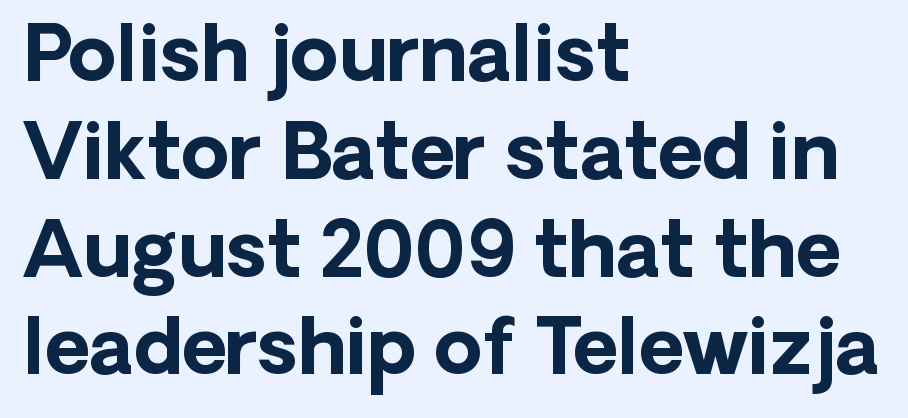
Q: Is the text bold? A: Yes.
Q: Is the text italic (slanted)? A: No, it is upright.
Q: Is the typeface a serif or a sans-serif typeface? A: Sans-serif.
Q: Is the text underlined? A: No.
Q: How is the paragraph aligned? A: Left-aligned.
Q: Is the spacing between letters normal or unusually wide? A: Normal.
Q: Is the spacing between lines tight, normal or loose? A: Normal.
Q: Width (condensed, normal, or wide)? A: Normal.
Q: Stroke contrast? A: Low.
Q: x-height? A: Medium.
Q: Monospaced? A: No.
